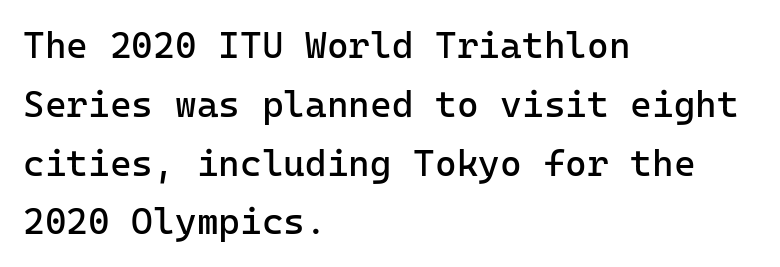
It's the straight-up-and-down kind of type. The designer went with a sans here, leaving each stem footless. The rag falls on the right side of this text block. The foot of each line stays bare and open. Think of a typewriter: that constant character pitch is what you see here. The weight tops out at a normal text grade.
